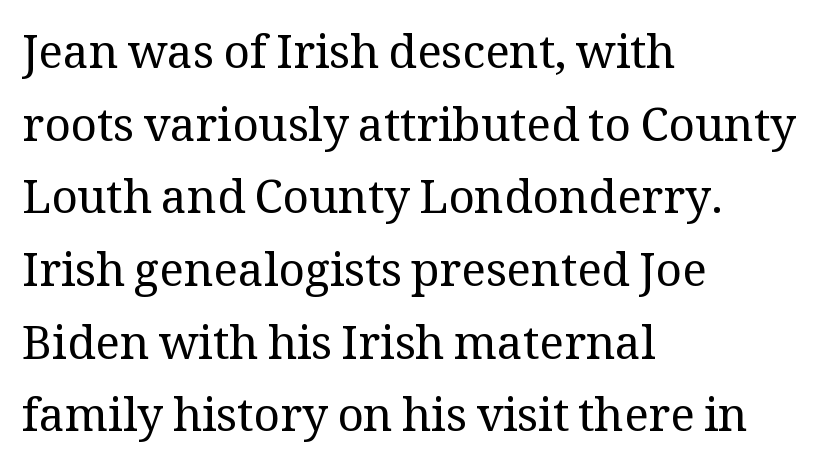
{"serif": "yes", "italic": "no", "bold": "no", "weight": "regular", "width": "normal", "stroke_contrast": "medium", "x_height": "medium", "monospaced": "no", "underline": "no", "align": "left", "line_spacing": "normal", "line_spacing_ratio": 1.58, "letter_spacing": "normal", "letter_spacing_em": 0.0, "glyph_px": 46}
